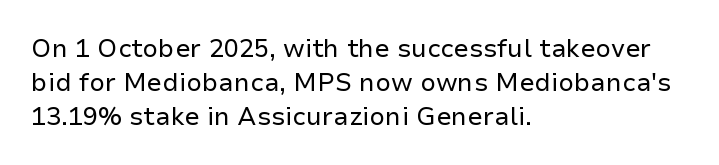
The image shows 25 px text type, upright; set left-aligned, normal line spacing (1.36x), normal letter spacing, not underlined.
